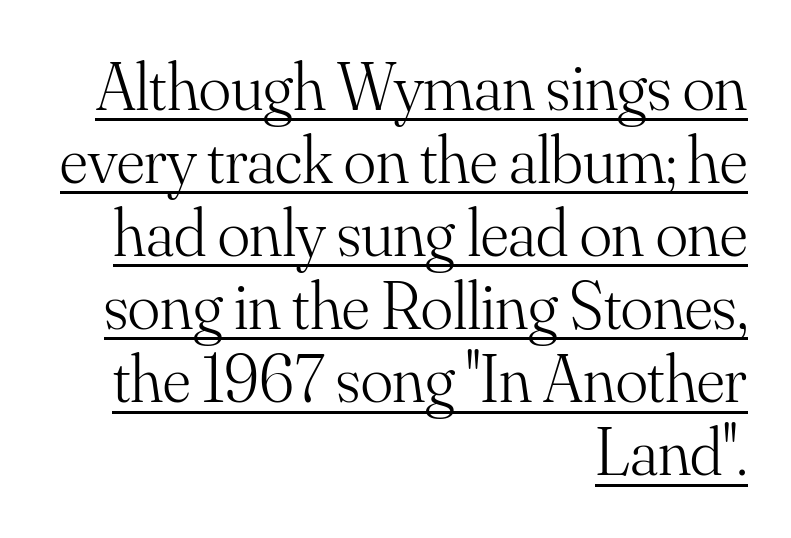
The letters sit at their default tracking, neither squeezed nor spread. Vertically, the passage feels compressed, each row crowding the next. No chunkiness to these letters — they're not bold. Posture: vertical. Varying glyph widths throughout — classic text-font behaviour.
